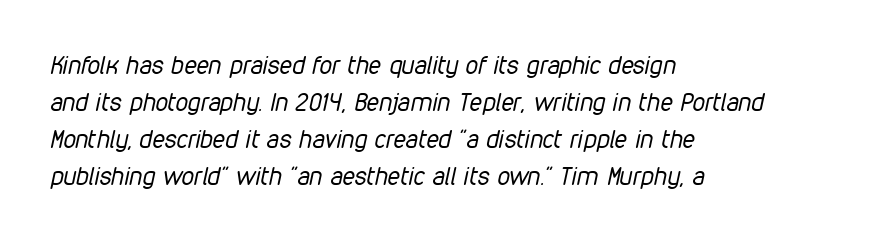
The image shows 25 px text type, italic (leaning right); set left-aligned, normal line spacing (1.48x), normal letter spacing, not underlined.
